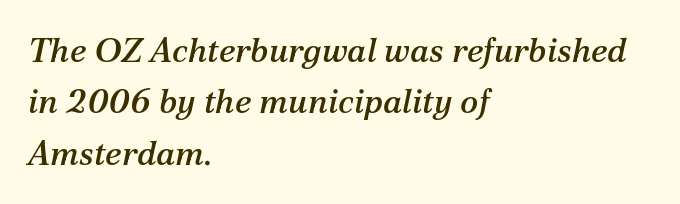
{"serif": "yes", "italic": "yes", "lean": "right", "slant_degrees": 12, "width": "normal", "stroke_contrast": "medium", "x_height": "medium", "monospaced": "no", "underline": "no", "align": "left", "line_spacing": "normal", "line_spacing_ratio": 1.51, "letter_spacing": "normal", "letter_spacing_em": 0.0, "glyph_px": 34}
